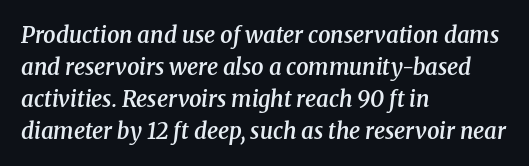
{"italic": "yes", "lean": "right", "slant_degrees": 8, "bold": "semi", "underline": "no", "align": "left", "line_spacing": "normal", "line_spacing_ratio": 1.45, "letter_spacing": "normal", "letter_spacing_em": 0.0, "glyph_px": 22}
